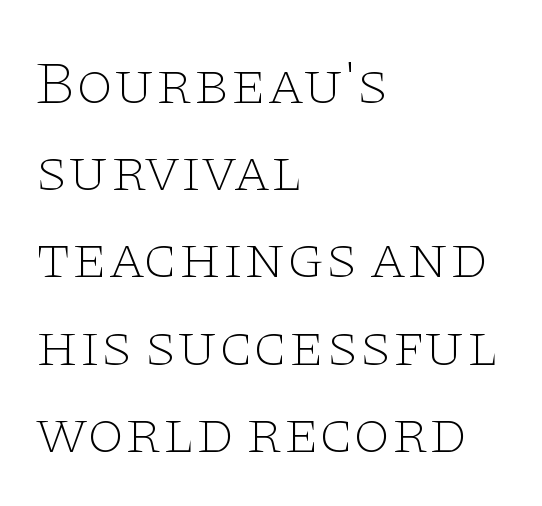
Q: Is the text bold? A: No.
Q: Is the text italic (slanted)? A: No, it is upright.
Q: Is the typeface a serif or a sans-serif typeface? A: Serif.
Q: Is the text underlined? A: No.
Q: How is the paragraph aligned? A: Left-aligned.
Q: Is the spacing between letters normal or unusually wide? A: Normal.
Q: Is the spacing between lines tight, normal or loose? A: Normal.
Q: Width (condensed, normal, or wide)? A: Wide.
Q: Stroke contrast? A: Low.
Q: x-height? A: Large.
Q: Monospaced? A: No.
